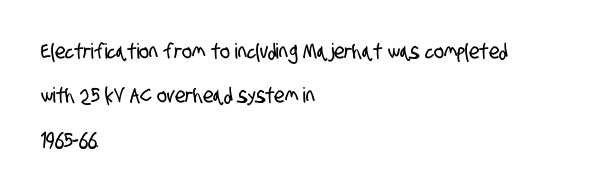
The image shows 21 px text type; set left-aligned, loose line spacing (2.11x), normal letter spacing, not underlined.
